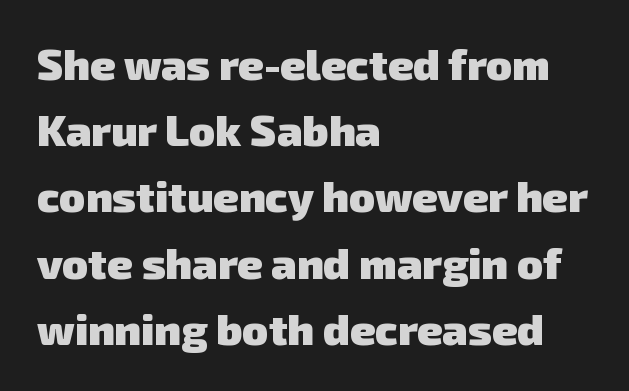
{"serif": "no", "bold": "yes", "weight": "heavy", "width": "normal", "stroke_contrast": "low", "x_height": "medium", "monospaced": "no", "underline": "no", "align": "left", "line_spacing": "normal", "line_spacing_ratio": 1.54, "letter_spacing": "normal", "letter_spacing_em": 0.0, "glyph_px": 43}
